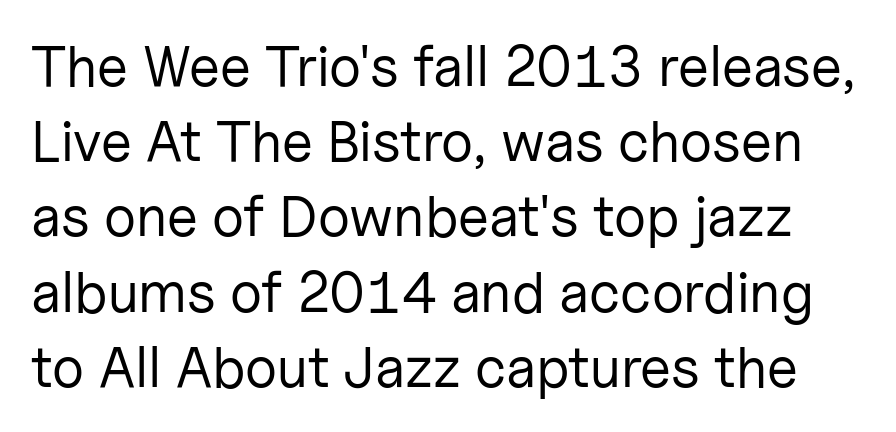
Unbolded letterforms with no extra heft. Do the characters align in a grid? No, the font is proportional. Posture: vertical. Descenders hang freely into open space. Compared with typical paragraphs, the rows here are spaced about the same. This sample uses plain, unmodified letter spacing.
